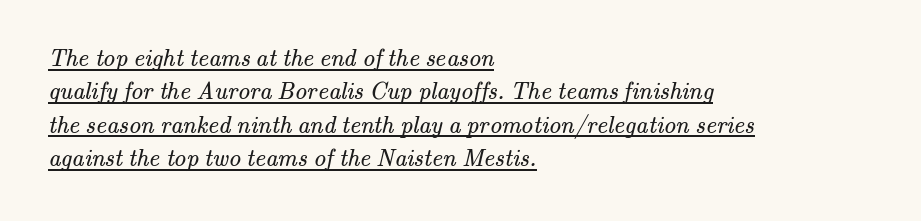
The image shows 24 px text type; set left-aligned, normal line spacing (1.39x), normal letter spacing, underlined.
